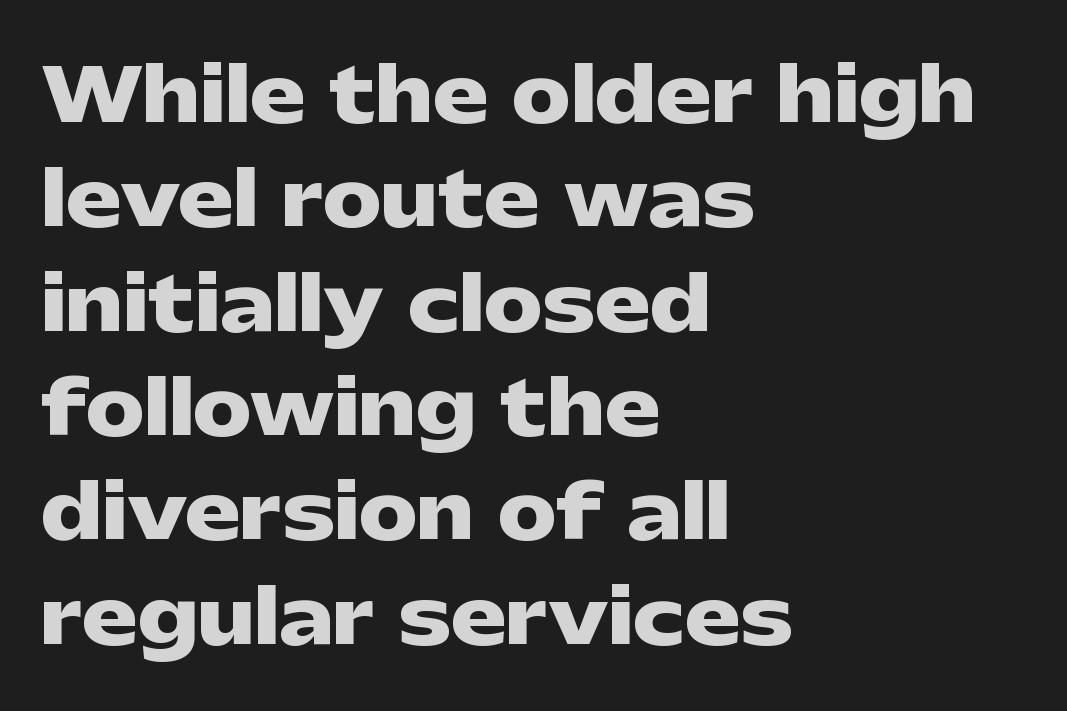
The image shows 74 px heavy, wide sans-serif type, upright; set left-aligned, normal line spacing (1.41x), normal letter spacing, not underlined; low stroke contrast and a medium x-height.
